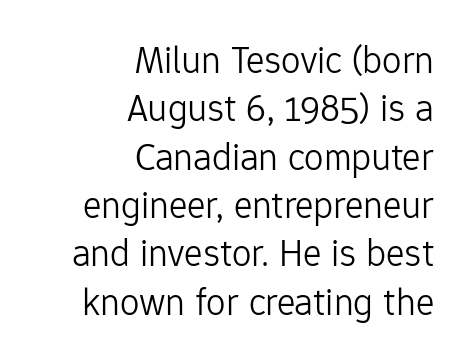
{"serif": "no", "italic": "no", "bold": "no", "weight": "light", "width": "normal", "stroke_contrast": "low", "x_height": "medium", "monospaced": "no", "underline": "no", "align": "right", "line_spacing_ratio": 1.24, "letter_spacing": "normal", "letter_spacing_em": 0.0, "glyph_px": 39}
